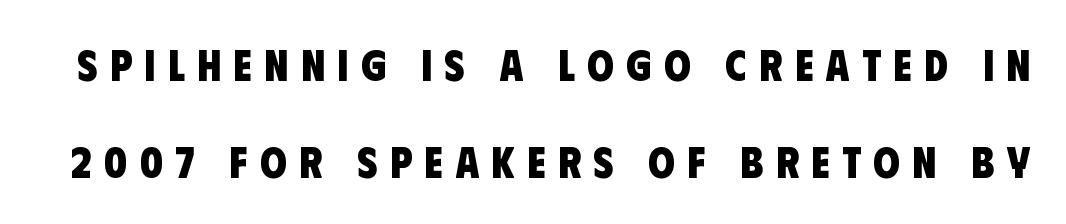
Q: Is the text bold? A: Yes.
Q: Is the typeface a serif or a sans-serif typeface? A: Sans-serif.
Q: Is the text underlined? A: No.
Q: Is the spacing between letters normal or unusually wide? A: Unusually wide.
Q: Is the spacing between lines tight, normal or loose? A: Loose.
Q: Width (condensed, normal, or wide)? A: Condensed.
Q: Stroke contrast? A: Low.
Q: x-height? A: Large.
Q: Monospaced? A: No.
